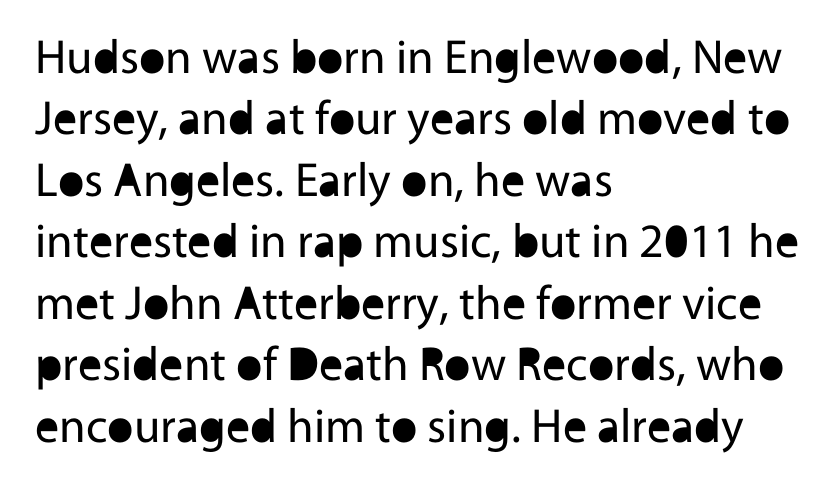
Weight: not bold — regular or lighter. Here the designer chose a conventional face with non-uniform glyph widths. Letters rest on an invisible, unmarked baseline. The specimen reads as upright at a glance.
